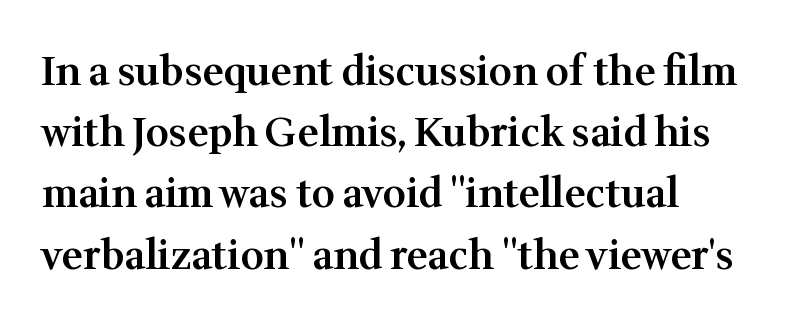
Q: Is the text bold? A: Semi-bold.
Q: Is the text italic (slanted)? A: No, it is upright.
Q: Is the typeface a serif or a sans-serif typeface? A: Serif.
Q: Is the text underlined? A: No.
Q: How is the paragraph aligned? A: Left-aligned.
Q: Is the spacing between letters normal or unusually wide? A: Normal.
Q: Is the spacing between lines tight, normal or loose? A: Normal.
Q: Width (condensed, normal, or wide)? A: Normal.
Q: Stroke contrast? A: Medium.
Q: x-height? A: Medium.
Q: Monospaced? A: No.
